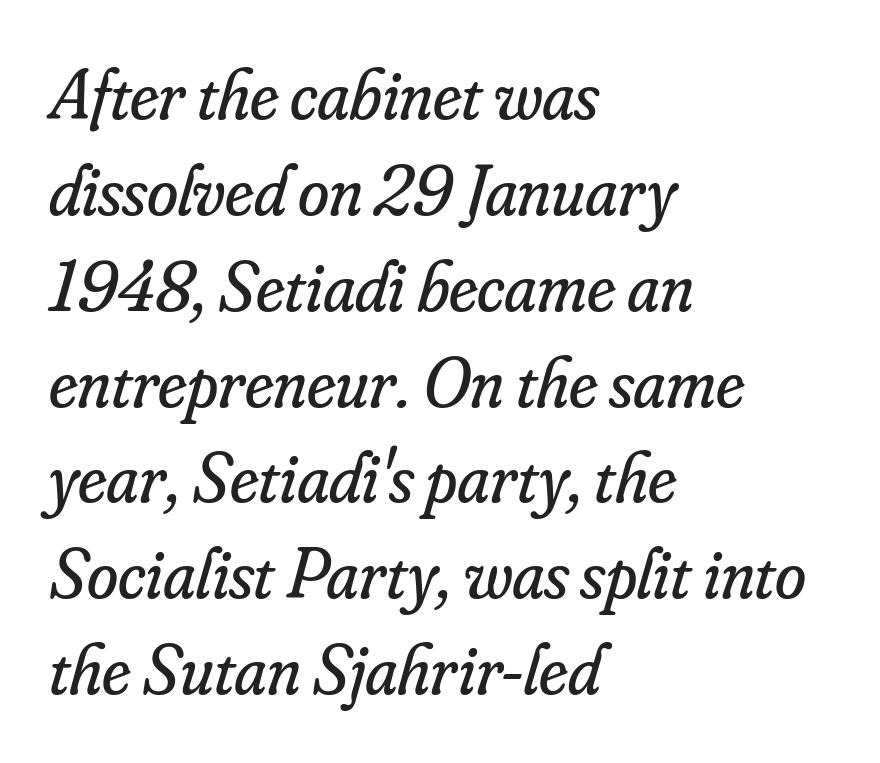
The image shows 71 px regular-weight serif type, italic (leaning right); set left-aligned, normal line spacing (1.35x), normal letter spacing, not underlined; low stroke contrast and a small x-height.
